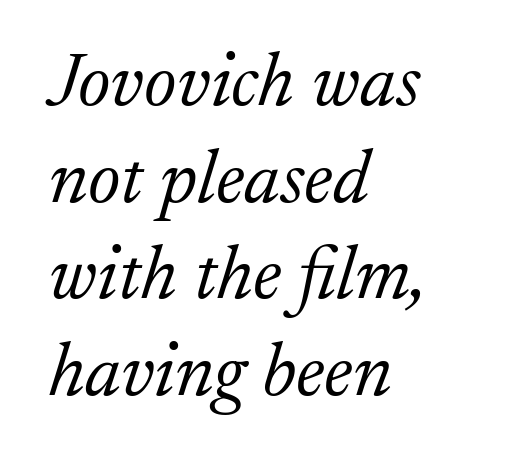
{"serif": "yes", "italic": "yes", "lean": "right", "slant_degrees": 17, "bold": "no", "weight": "light", "width": "normal", "stroke_contrast": "low", "x_height": "medium", "monospaced": "no", "underline": "no", "align": "left", "line_spacing": "normal", "line_spacing_ratio": 1.27, "letter_spacing": "normal", "letter_spacing_em": 0.0, "glyph_px": 76}
